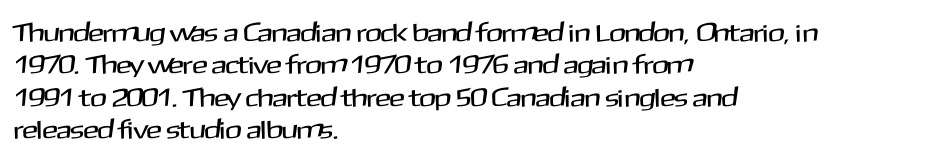
These lines sit exactly where default settings would place them. The letters stand upright; this is a roman face. Typeset ragged right — the left edge is the straight one. Just letters on the line, the space beneath them empty. Caption: standard tracking, unaltered.
